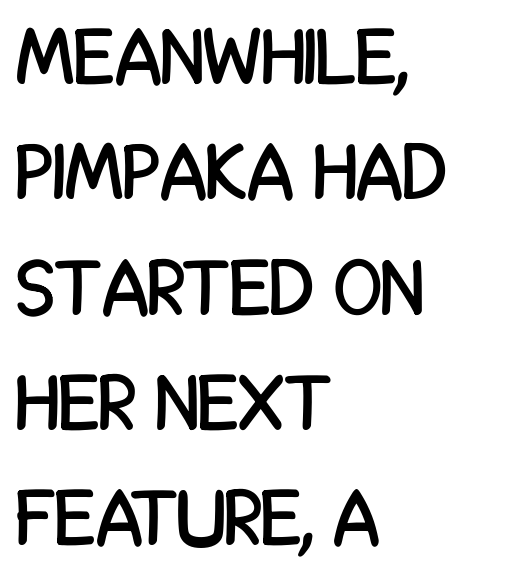
{"serif": "no", "italic": "no", "width": "condensed", "stroke_contrast": "low", "x_height": "large", "monospaced": "no", "underline": "no", "align": "left", "line_spacing": "normal", "line_spacing_ratio": 1.46, "letter_spacing": "normal", "letter_spacing_em": 0.0, "glyph_px": 79}
